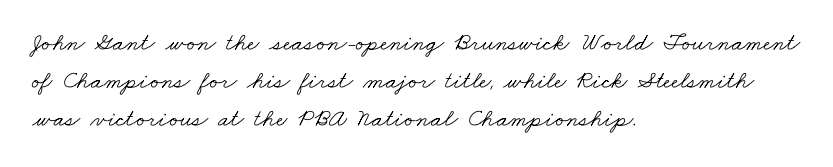
{"bold": "no", "underline": "no", "align": "left", "line_spacing": "normal", "line_spacing_ratio": 1.53, "letter_spacing": "normal", "letter_spacing_em": 0.0, "glyph_px": 25}
